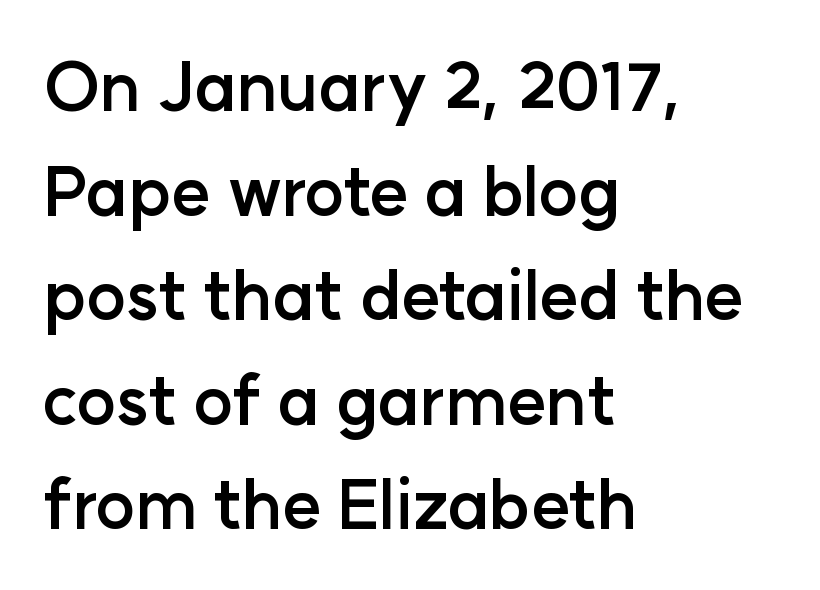
The image shows 67 px semibold sans-serif type, upright; set left-aligned, normal line spacing (1.56x), normal letter spacing, not underlined; low stroke contrast and a medium x-height.
